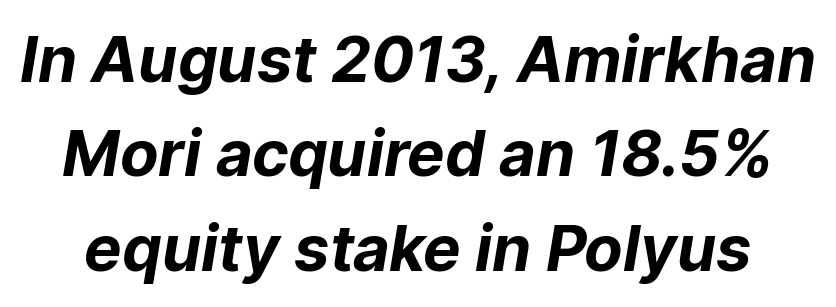
Q: Is the text bold? A: Yes.
Q: Is the typeface a serif or a sans-serif typeface? A: Sans-serif.
Q: Is the text underlined? A: No.
Q: Is the spacing between letters normal or unusually wide? A: Normal.
Q: Is the spacing between lines tight, normal or loose? A: Normal.
Q: Width (condensed, normal, or wide)? A: Normal.
Q: Stroke contrast? A: Low.
Q: x-height? A: Medium.
Q: Monospaced? A: No.
